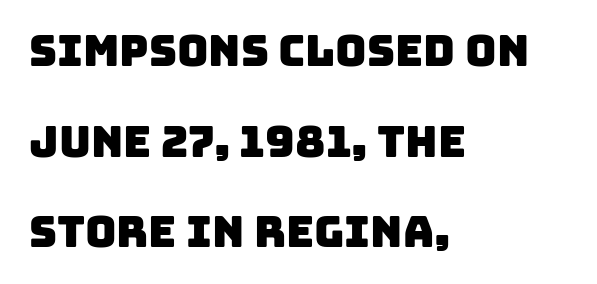
Q: Is the typeface a serif or a sans-serif typeface? A: Sans-serif.
Q: Is the text underlined? A: No.
Q: How is the paragraph aligned? A: Left-aligned.
Q: Is the spacing between letters normal or unusually wide? A: Normal.
Q: Is the spacing between lines tight, normal or loose? A: Loose.
Q: Width (condensed, normal, or wide)? A: Normal.
Q: Stroke contrast? A: Low.
Q: x-height? A: Large.
Q: Monospaced? A: No.
